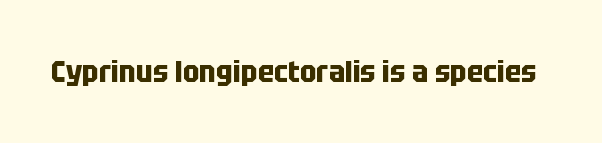
The image shows 31 px bold, condensed sans-serif type, upright; set normal letter spacing, not underlined; low stroke contrast and a large x-height.
